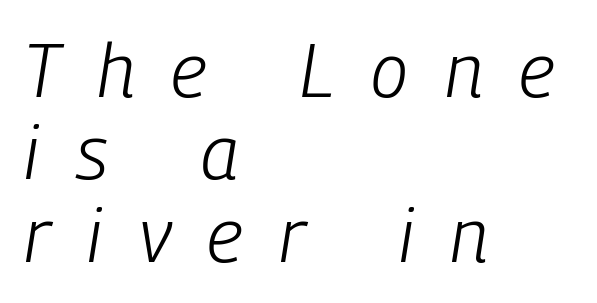
The image shows 75 px light, condensed type, italic (leaning right); set left-aligned, tight line spacing (1.1x), unusually wide letter spacing (+0.49 em), not underlined; low stroke contrast and a medium x-height.
